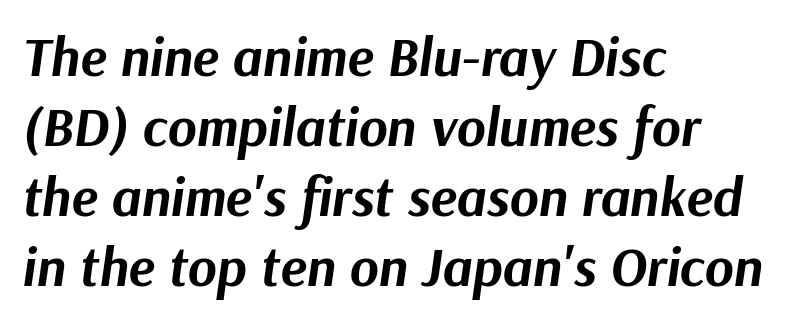
Interline gaps are of average width in this sample. Here the glyphs are tracked normally, forming tight word shapes. Descenders hang freely into open space. Plenty of ink on the page — the face is bold. A classic flush-left, rag-right setting is used for this passage. Each letter keeps its own natural width here, so spacing adapts to shape.
